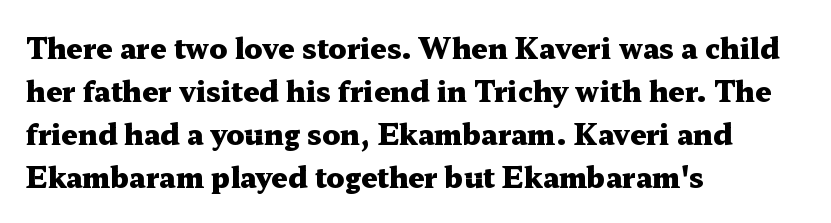
Q: Is the text bold? A: Yes.
Q: Is the text italic (slanted)? A: No, it is upright.
Q: Is the typeface a serif or a sans-serif typeface? A: Serif.
Q: Is the text underlined? A: No.
Q: How is the paragraph aligned? A: Left-aligned.
Q: Is the spacing between letters normal or unusually wide? A: Normal.
Q: Is the spacing between lines tight, normal or loose? A: Normal.
Q: Width (condensed, normal, or wide)? A: Wide.
Q: Stroke contrast? A: Medium.
Q: x-height? A: Medium.
Q: Monospaced? A: No.
